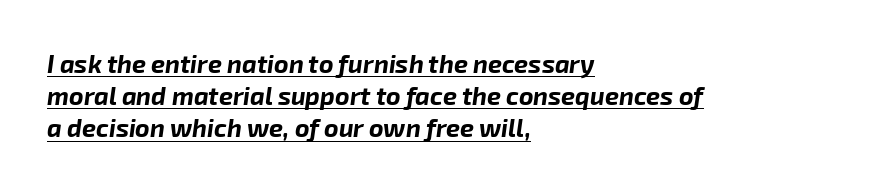
The image shows 25 px bold type, italic (leaning right); set left-aligned, normal line spacing (1.29x), normal letter spacing, underlined.
